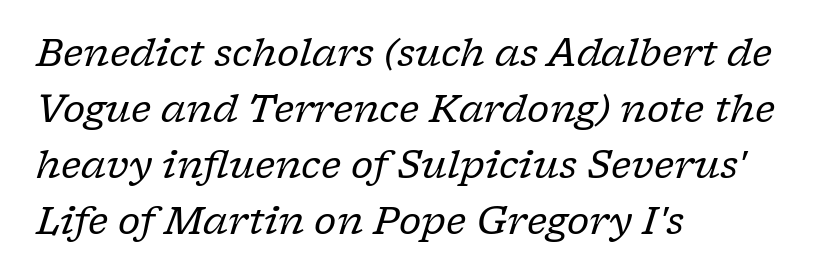
{"serif": "yes", "italic": "yes", "lean": "right", "slant_degrees": 17, "bold": "no", "weight": "regular", "width": "normal", "stroke_contrast": "low", "x_height": "medium", "monospaced": "no", "underline": "no", "align": "left", "line_spacing": "normal", "line_spacing_ratio": 1.47, "letter_spacing": "normal", "letter_spacing_em": 0.0, "glyph_px": 38}
